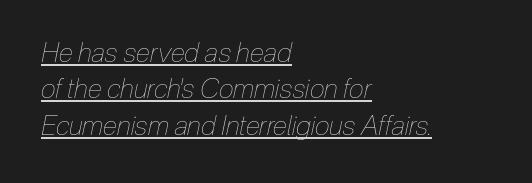
Q: Is the text bold? A: No.
Q: Is the text italic (slanted)? A: Yes, it leans right by about 12 degrees.
Q: Is the text underlined? A: Yes.
Q: How is the paragraph aligned? A: Left-aligned.
Q: Is the spacing between letters normal or unusually wide? A: Normal.
Q: Is the spacing between lines tight, normal or loose? A: Normal.
